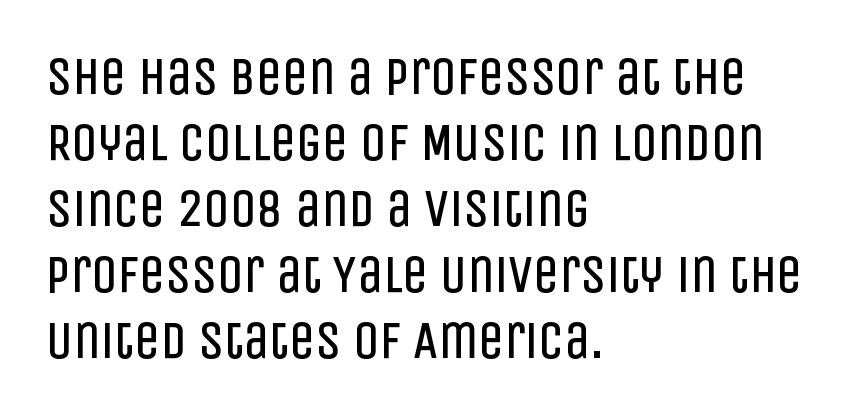
Q: Is the text bold? A: No.
Q: Is the text italic (slanted)? A: No, it is upright.
Q: Is the typeface a serif or a sans-serif typeface? A: Sans-serif.
Q: Is the text underlined? A: No.
Q: How is the paragraph aligned? A: Left-aligned.
Q: Is the spacing between letters normal or unusually wide? A: Normal.
Q: Is the spacing between lines tight, normal or loose? A: Normal.
Q: Width (condensed, normal, or wide)? A: Condensed.
Q: Stroke contrast? A: Low.
Q: x-height? A: Large.
Q: Monospaced? A: No.
